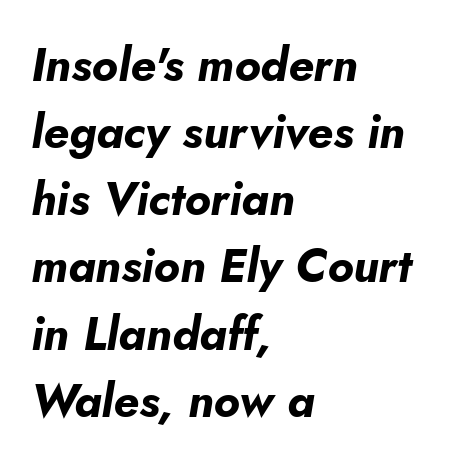
The image shows 46 px bold type, italic (leaning right); set left-aligned, normal line spacing (1.46x), normal letter spacing, not underlined; low stroke contrast and a small x-height.
